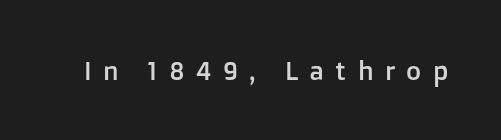
Q: Is the text italic (slanted)? A: No, it is upright.
Q: Is the text underlined? A: No.
Q: Is the spacing between letters normal or unusually wide? A: Unusually wide.
